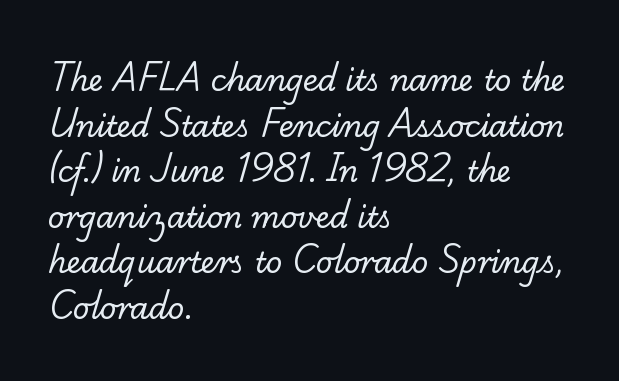
Do the characters align in a grid? No, the font is proportional. Default kerning and tracking; the words read as compact shapes. A quiet, ordinary-to-light weight characterises the typeface. Glance below the letters and you will spot only blank space.
